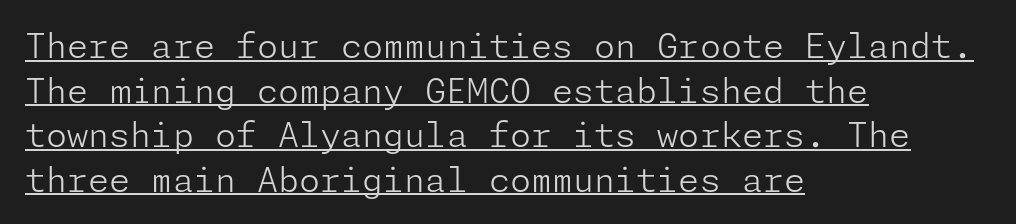
Q: Is the text bold? A: No.
Q: Is the text italic (slanted)? A: No, it is upright.
Q: Is the typeface a serif or a sans-serif typeface? A: Sans-serif.
Q: Is the text underlined? A: Yes.
Q: How is the paragraph aligned? A: Left-aligned.
Q: Is the spacing between letters normal or unusually wide? A: Normal.
Q: Is the spacing between lines tight, normal or loose? A: Normal.
Q: Width (condensed, normal, or wide)? A: Normal.
Q: Stroke contrast? A: Low.
Q: x-height? A: Medium.
